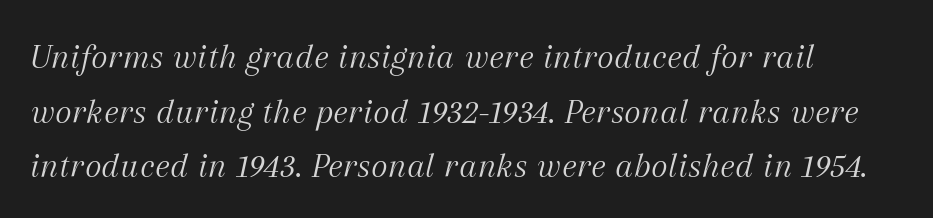
The image shows 36 px light serif type, italic (leaning right); set left-aligned, normal line spacing (1.52x), normal letter spacing, not underlined; medium stroke contrast and a medium x-height.
